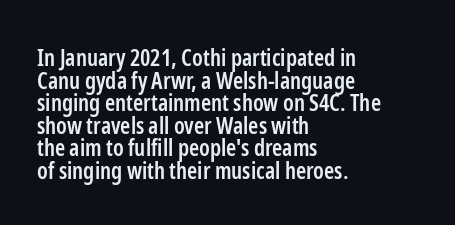
The image shows 23 px text type, upright; set left-aligned, tight line spacing (0.98x), normal letter spacing, not underlined.
